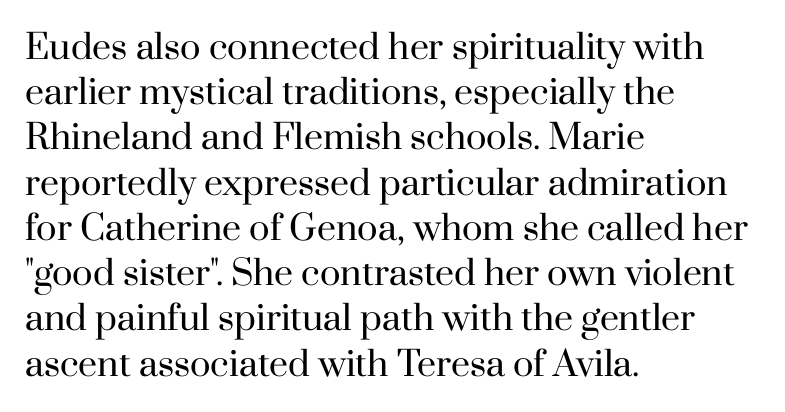
No chunkiness to these letters — they're not bold. The rag falls on the right side of this text block. The characters display serif detailing at their extremities. Does extra space separate the letters? No, they use regular spacing.
